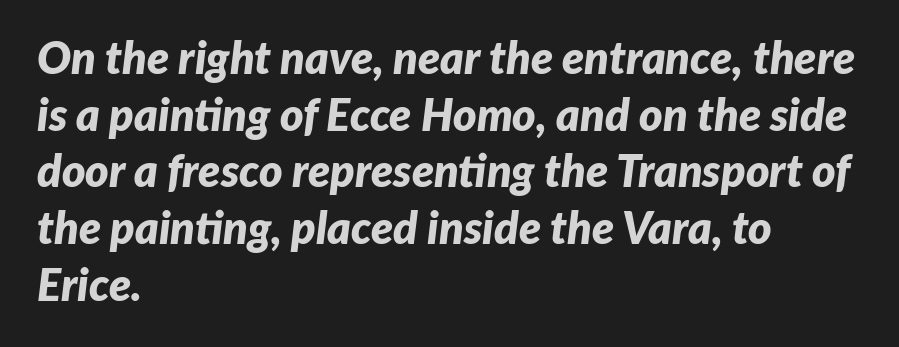
The font is running at its bold setting. Honestly, there is no underline to notice here at all. Characters follow at the spacing the type designer built in. Quick note: interline space is typical. Is this a fixed-width face? No — the glyphs have proportional, varying widths. The letters are slanted; this is an italic face.
